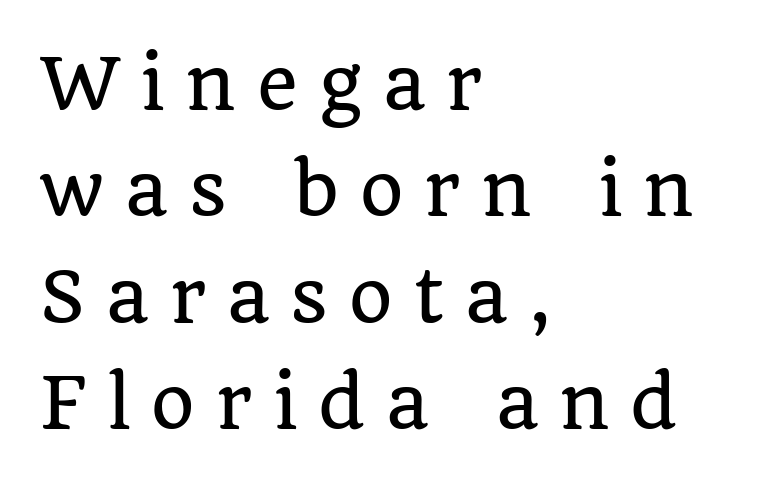
The image shows 70 px serif type, upright; set left-aligned, normal line spacing (1.52x), unusually wide letter spacing (+0.3 em), not underlined; low stroke contrast and a large x-height.
